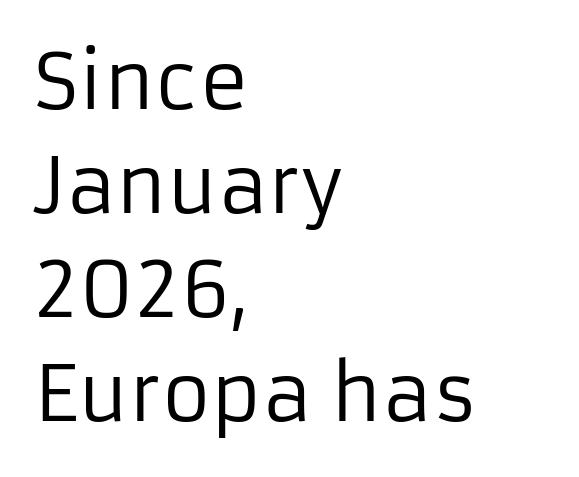
Glance below the letters and you will spot only blank space. The compositor pushed each line to the left boundary. The axis of the letterforms is exactly vertical. Short note: letters normally spaced. The passage shown stacks its lines at a standard gap. The rendering uses natural spacing where letterforms have individual widths.
